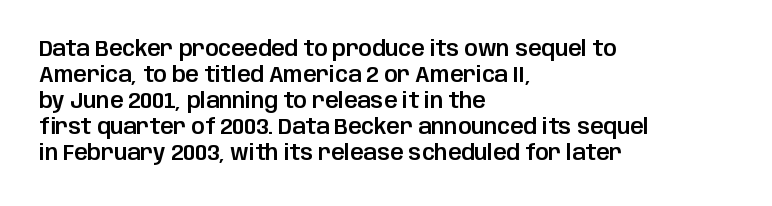
The typesetter chose a ragged-right arrangement here. The type sits square on the baseline with zero lean. There is no visible air inserted between adjacent glyphs. Has an underline been added? It has not.
